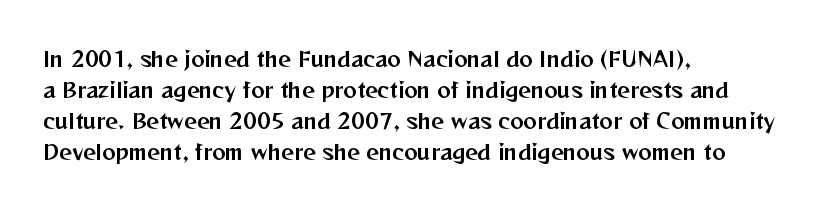
Q: Is the text italic (slanted)? A: No, it is upright.
Q: Is the text underlined? A: No.
Q: How is the paragraph aligned? A: Left-aligned.
Q: Is the spacing between letters normal or unusually wide? A: Normal.
Q: Is the spacing between lines tight, normal or loose? A: Normal.
